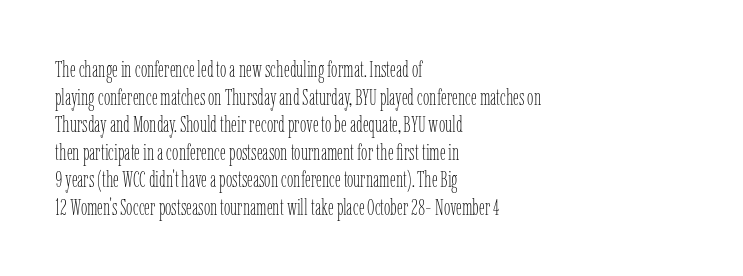
Unlike italic type, these characters show no tilt at all. The string is rendered with underlining switched off. The lines are quadded left. Tracking here is standard; glyphs follow each other at the usual distance. The letters look calm and open, with moderate or lighter stems.
